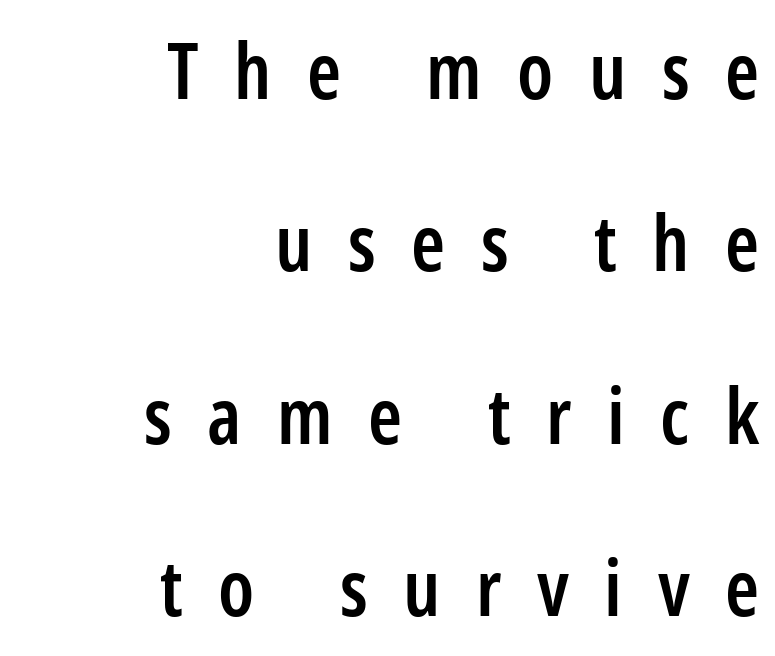
Q: Is the text bold? A: Semi-bold.
Q: Is the text italic (slanted)? A: No, it is upright.
Q: Is the typeface a serif or a sans-serif typeface? A: Sans-serif.
Q: Is the text underlined? A: No.
Q: How is the paragraph aligned? A: Right-aligned.
Q: Is the spacing between letters normal or unusually wide? A: Unusually wide.
Q: Is the spacing between lines tight, normal or loose? A: Loose.
Q: Width (condensed, normal, or wide)? A: Condensed.
Q: Stroke contrast? A: Low.
Q: x-height? A: Medium.
Q: Monospaced? A: No.
